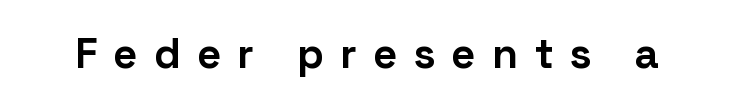
The image shows 42 px bold sans-serif type, upright; set unusually wide letter spacing (+0.41 em), not underlined; low stroke contrast and a medium x-height.
